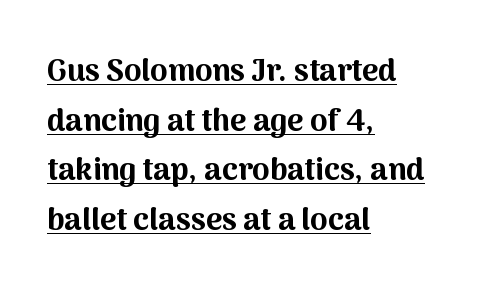
Q: Is the text bold? A: Yes.
Q: Is the text italic (slanted)? A: No, it is upright.
Q: Is the typeface a serif or a sans-serif typeface? A: Sans-serif.
Q: Is the text underlined? A: Yes.
Q: How is the paragraph aligned? A: Left-aligned.
Q: Is the spacing between letters normal or unusually wide? A: Normal.
Q: Is the spacing between lines tight, normal or loose? A: Normal.
Q: Width (condensed, normal, or wide)? A: Normal.
Q: Stroke contrast? A: Medium.
Q: x-height? A: Medium.
Q: Monospaced? A: No.
